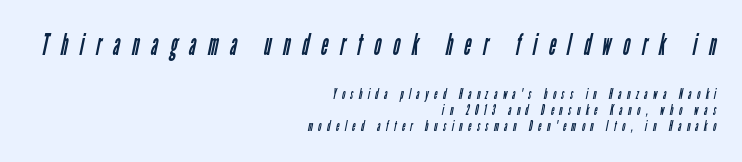
Q: Is the text bold? A: No.
Q: Is the typeface a serif or a sans-serif typeface? A: Sans-serif.
Q: Is the text underlined? A: No.
Q: How is the paragraph aligned? A: Right-aligned.
Q: Is the spacing between letters normal or unusually wide? A: Unusually wide.
Q: Which block of text is set in a larger size, the first (top) or the second (bottom)? A: The first (top) one.
Q: Width (condensed, normal, or wide)? A: Condensed.
Q: Stroke contrast? A: Low.
Q: x-height? A: Medium.
Q: Monospaced? A: No.
